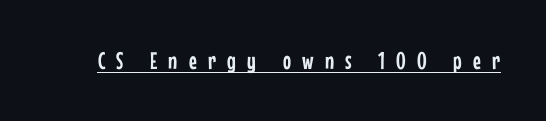
Is there any slant? The stems are plumb. Has an underline been added? It has. Words appear elongated and porous because spacing is wide.
